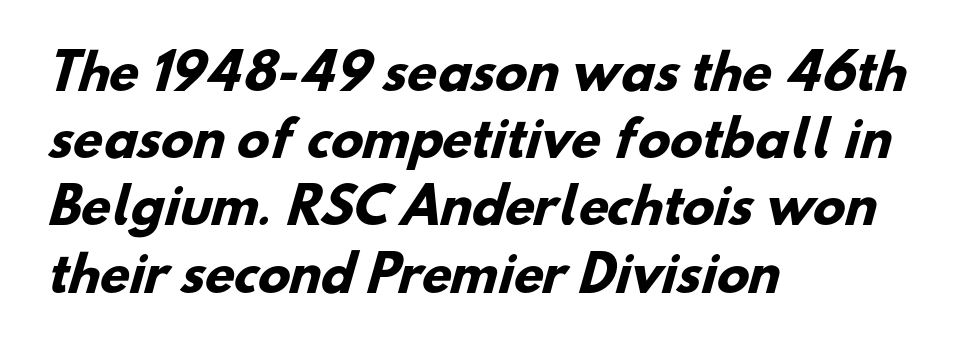
Words float on clear page, feet unadorned. Each letter's strokes conclude bluntly, with no projecting serifs. Summary of vertical rhythm: regular, with standard interline spacing. Strokes here are thick enough to call this a true bold. Do the characters align in a grid? No, the font is proportional. Nothing unusual about the tracking: characters are spaced as the font intends.
